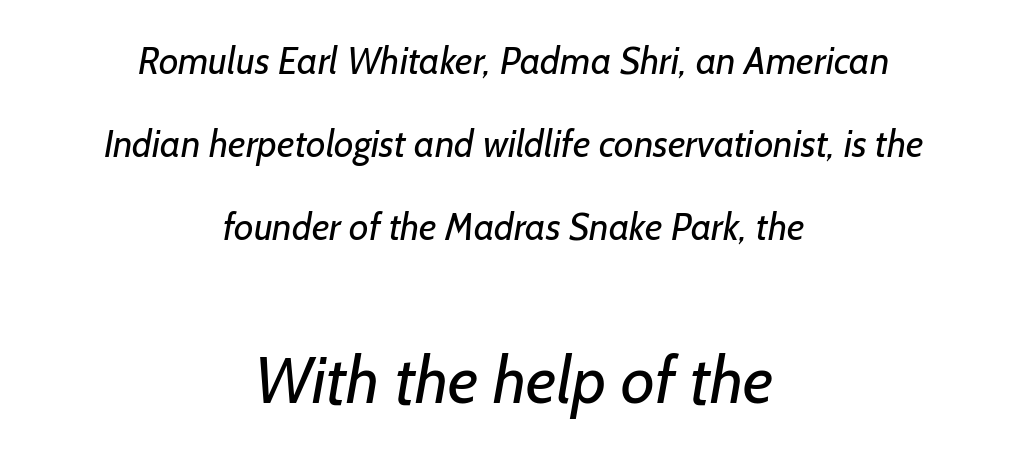
The image shows 66 px regular-weight sans-serif type; set centered, loose line spacing (2.19x), normal letter spacing, not underlined; the second (bottom) block is 1.74x larger; low stroke contrast and a medium x-height.
